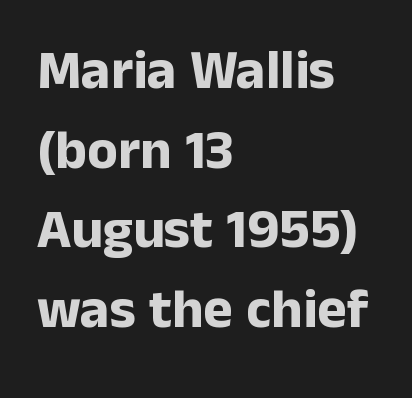
The image shows 56 px bold sans-serif type, upright; set left-aligned, normal line spacing (1.42x), normal letter spacing, not underlined; low stroke contrast and a medium x-height.
